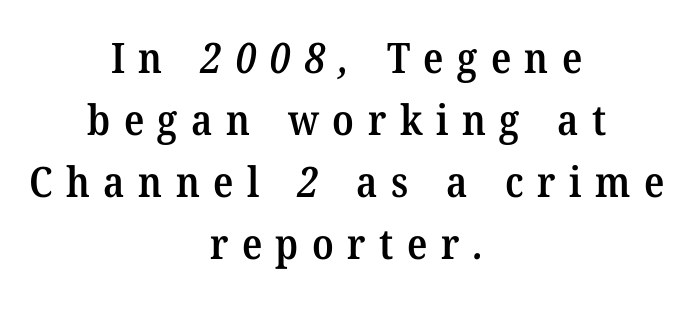
{"serif": "yes", "bold": "semi", "weight": "semibold", "width": "normal", "stroke_contrast": "medium", "x_height": "medium", "monospaced": "no", "underline": "no", "align": "center", "line_spacing": "normal", "line_spacing_ratio": 1.48, "letter_spacing": "wide", "letter_spacing_em": 0.32, "glyph_px": 42}
